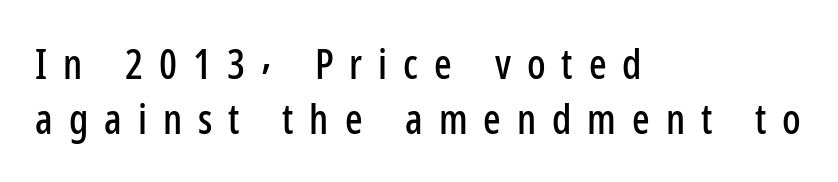
Posture: upright roman. Caption: multi-line text, flush left, ragged right. Examine the stroke ends and you'll find no serifs. Vertically, the passage feels balanced, rows spaced as you'd expect.
